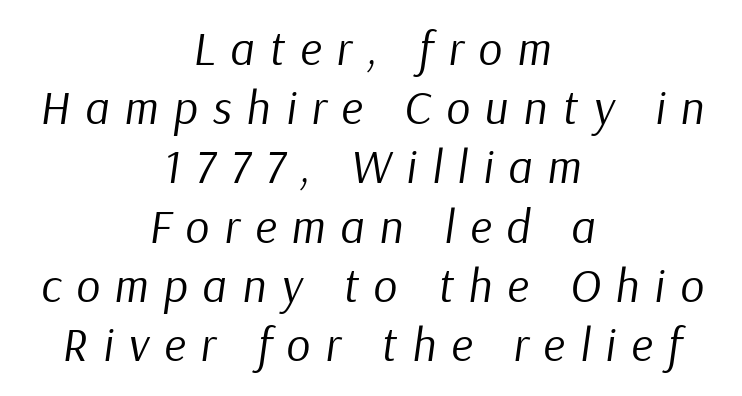
Q: Is the text bold? A: No.
Q: Is the text italic (slanted)? A: Yes, it leans right by about 9 degrees.
Q: Is the text underlined? A: No.
Q: How is the paragraph aligned? A: Centered.
Q: Is the spacing between letters normal or unusually wide? A: Unusually wide.
Q: Is the spacing between lines tight, normal or loose? A: Normal.
Q: Width (condensed, normal, or wide)? A: Normal.
Q: Stroke contrast? A: Low.
Q: x-height? A: Medium.
Q: Monospaced? A: No.
